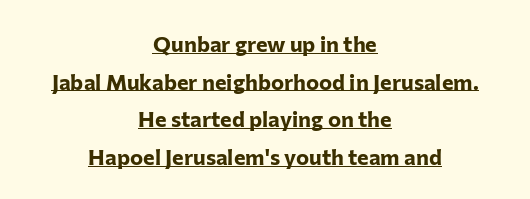
The image shows 22 px bold type, upright; set centered, line spacing 1.71x, normal letter spacing, underlined.
